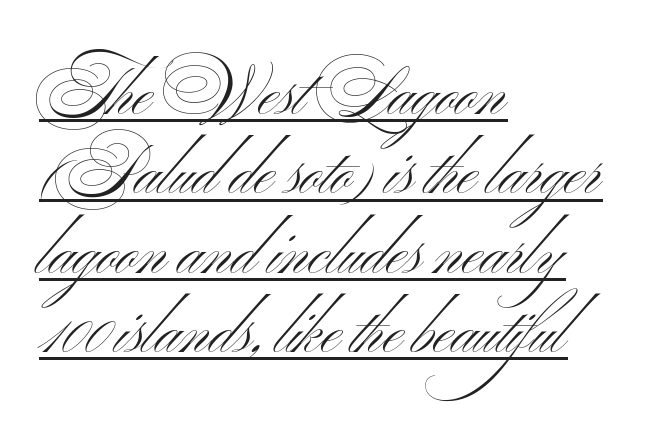
Q: Is the text bold? A: No.
Q: Is the text italic (slanted)? A: Yes.
Q: Is the typeface a serif or a sans-serif typeface? A: Sans-serif.
Q: Is the text underlined? A: Yes.
Q: How is the paragraph aligned? A: Left-aligned.
Q: Is the spacing between letters normal or unusually wide? A: Normal.
Q: Width (condensed, normal, or wide)? A: Wide.
Q: Stroke contrast? A: Medium.
Q: x-height? A: Small.
Q: Monospaced? A: No.
